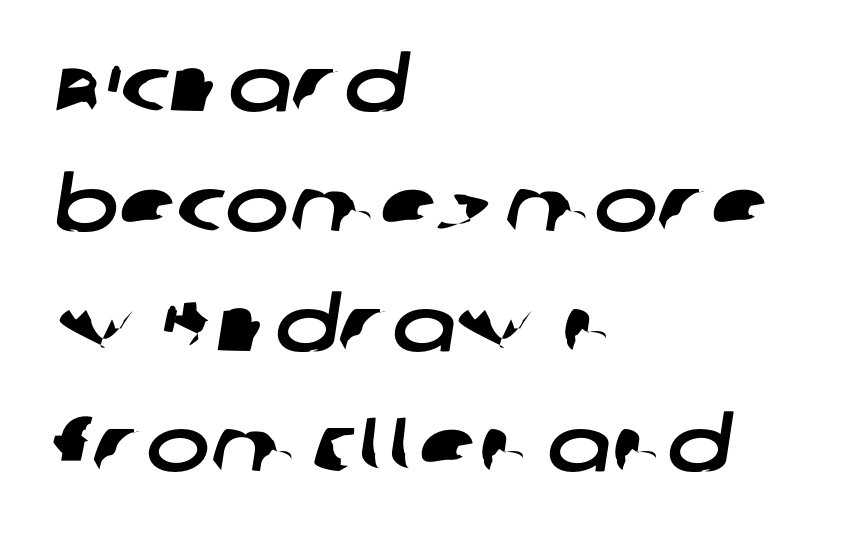
Q: Is the typeface a serif or a sans-serif typeface? A: Sans-serif.
Q: Is the text underlined? A: No.
Q: How is the paragraph aligned? A: Left-aligned.
Q: Is the spacing between letters normal or unusually wide? A: Normal.
Q: Is the spacing between lines tight, normal or loose? A: Normal.
Q: Width (condensed, normal, or wide)? A: Wide.
Q: Stroke contrast? A: Low.
Q: x-height? A: Large.
Q: Monospaced? A: No.
